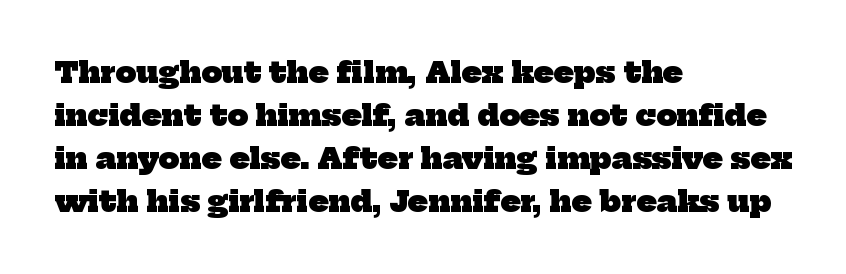
The setting favours the left margin, as ordinary paragraphs usually do. These lines keep a tight, regular rhythm from letter to letter. Strokes here are thick enough to call this a true bold. The designer left line spacing at the default.
